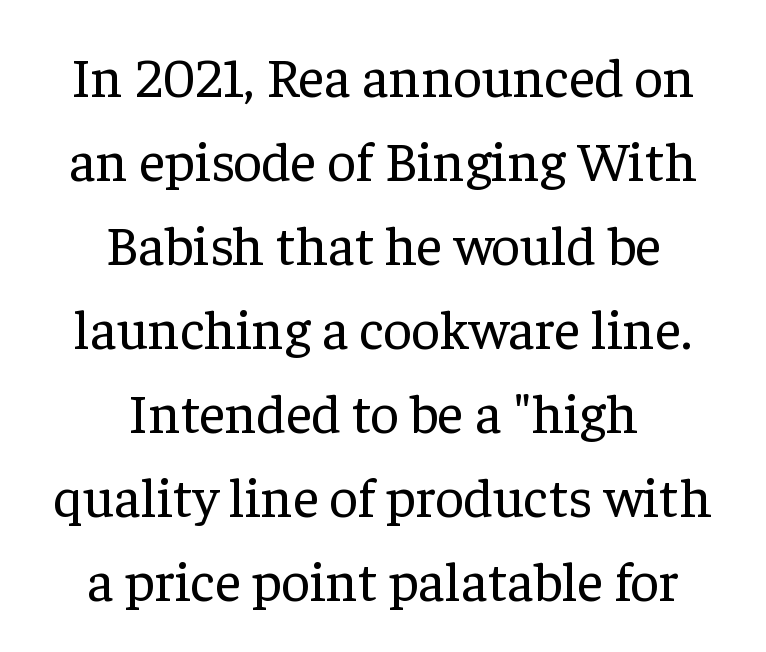
Q: Is the text bold? A: No.
Q: Is the text italic (slanted)? A: No, it is upright.
Q: Is the typeface a serif or a sans-serif typeface? A: Serif.
Q: Is the text underlined? A: No.
Q: How is the paragraph aligned? A: Centered.
Q: Is the spacing between letters normal or unusually wide? A: Normal.
Q: Is the spacing between lines tight, normal or loose? A: Normal.
Q: Width (condensed, normal, or wide)? A: Normal.
Q: Stroke contrast? A: Low.
Q: x-height? A: Medium.
Q: Monospaced? A: No.
